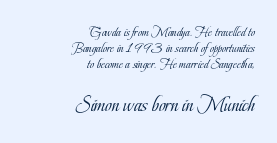
The image shows 23 px text type; set right-aligned, tight line spacing (1.15x), normal letter spacing, not underlined; the second (bottom) block is 1.64x larger.
